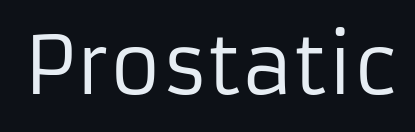
{"serif": "no", "italic": "no", "bold": "no", "weight": "regular", "width": "normal", "stroke_contrast": "low", "x_height": "medium", "monospaced": "no", "underline": "no", "letter_spacing": "normal", "letter_spacing_em": 0.0, "glyph_px": 79}
